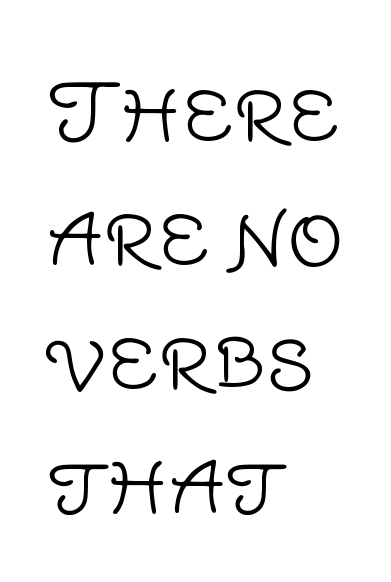
The image shows 79 px light sans-serif type; set left-aligned, normal line spacing (1.57x), normal letter spacing, not underlined; low stroke contrast and a large x-height.
